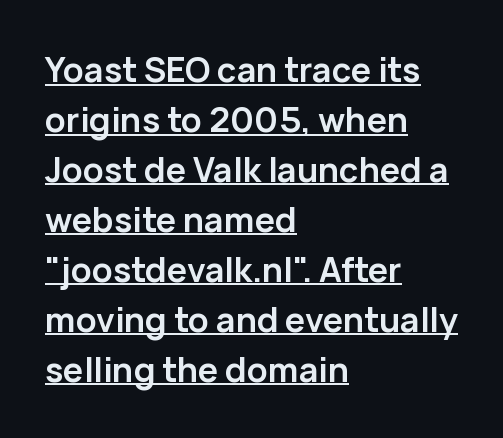
{"serif": "no", "italic": "no", "bold": "yes", "weight": "semibold", "width": "normal", "stroke_contrast": "low", "x_height": "medium", "monospaced": "no", "underline": "yes", "align": "left", "line_spacing": "normal", "line_spacing_ratio": 1.47, "letter_spacing": "normal", "letter_spacing_em": 0.0, "glyph_px": 34}
